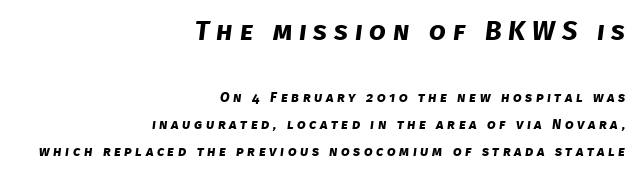
Only glyphs here, with clear space below each row. Size contrast runs from large at the top to small at the bottom. This sample uses expanded letter spacing, leaving extra air between glyphs. Summary of weight: heavy, a full bold. The passage is arranged like a letterhead date or caption credit — flush right. The leading is generous, giving the passage an open texture.
